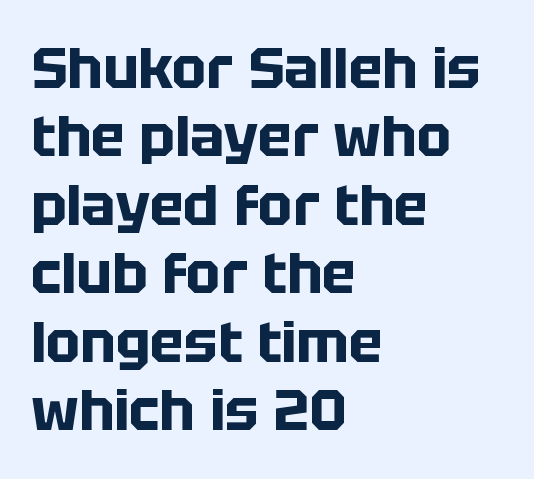
The image shows 57 px bold sans-serif type, upright; set left-aligned, line spacing 1.2x, normal letter spacing, not underlined; low stroke contrast and a large x-height.
